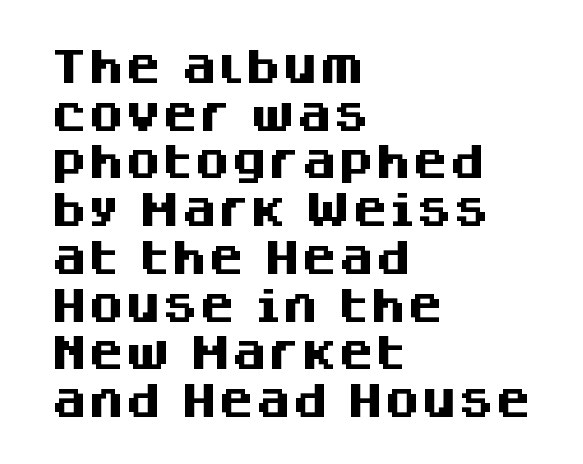
No italicization has been applied; the sample stays upright. The rendering uses natural spacing where letterforms have individual widths. Vertical spacing — default. Words appear dense and cohesive because spacing is normal. Are there feet on the stems? There aren't — it's a sans.
